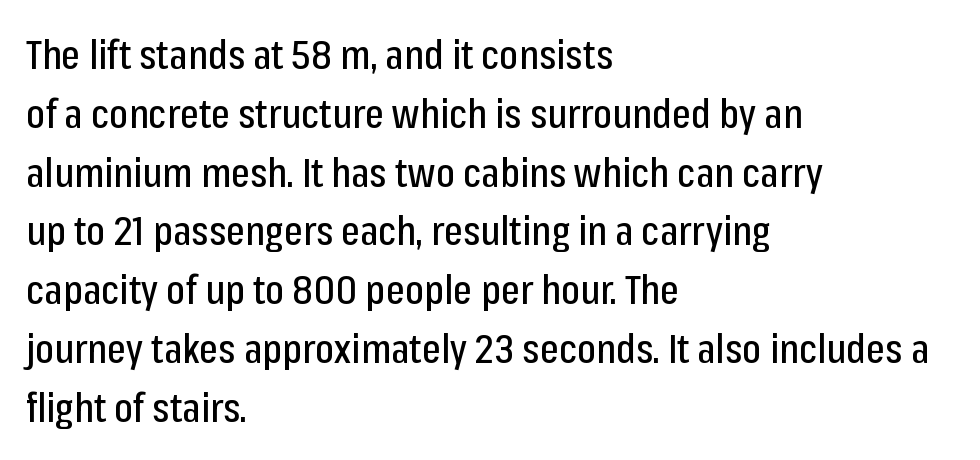
Varying glyph widths throughout — classic text-font behaviour. The face used here is rendered with its standard letterfit. Typographically, this falls in the sans-serif category. Has an underline been added? It has not.
